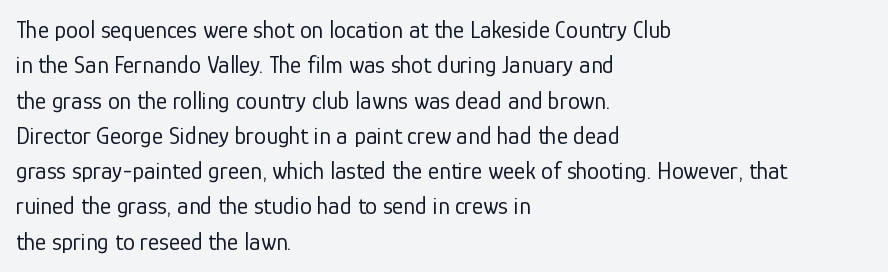
Q: Is the text bold? A: No.
Q: Is the text italic (slanted)? A: No, it is upright.
Q: Is the text underlined? A: No.
Q: How is the paragraph aligned? A: Left-aligned.
Q: Is the spacing between letters normal or unusually wide? A: Normal.
Q: Is the spacing between lines tight, normal or loose? A: Normal.
